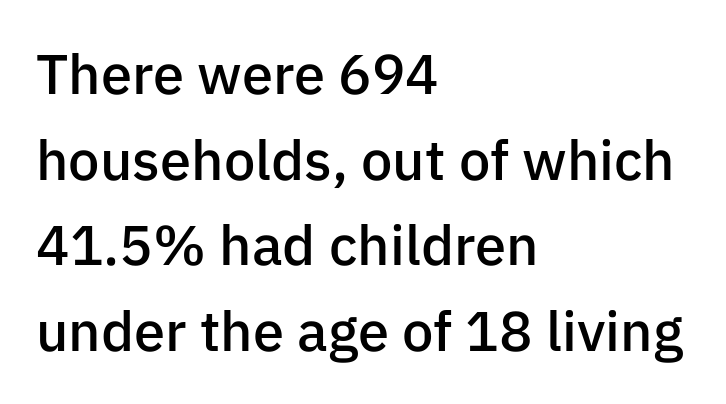
The image shows 56 px semibold sans-serif type, upright; set left-aligned, normal line spacing (1.53x), normal letter spacing, not underlined; low stroke contrast and a medium x-height.
